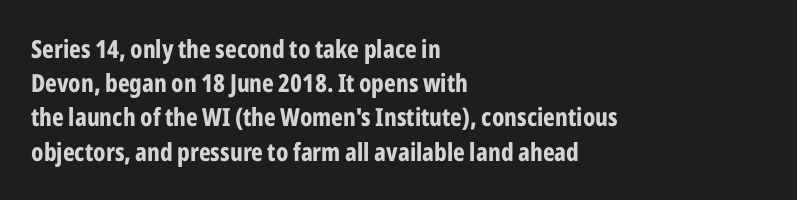
The image shows 25 px bold type, upright; set left-aligned, normal line spacing (1.37x), normal letter spacing, not underlined.
